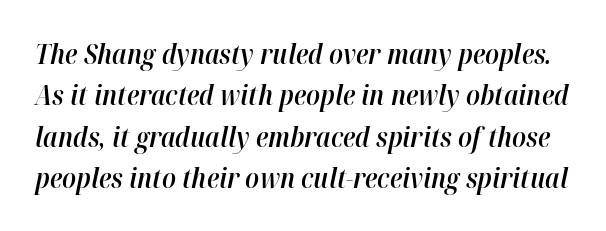
{"italic": "yes", "lean": "right", "slant_degrees": 12, "bold": "semi", "underline": "no", "line_spacing": "normal", "line_spacing_ratio": 1.53, "letter_spacing": "normal", "letter_spacing_em": 0.0, "glyph_px": 27}
